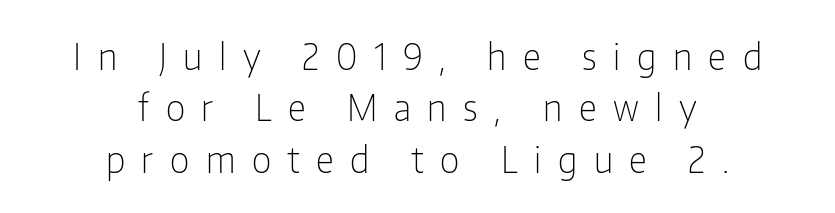
{"serif": "no", "italic": "no", "bold": "no", "weight": "light", "width": "condensed", "stroke_contrast": "low", "x_height": "medium", "monospaced": "no", "underline": "no", "align": "center", "line_spacing": "normal", "line_spacing_ratio": 1.43, "letter_spacing": "wide", "letter_spacing_em": 0.46, "glyph_px": 36}
